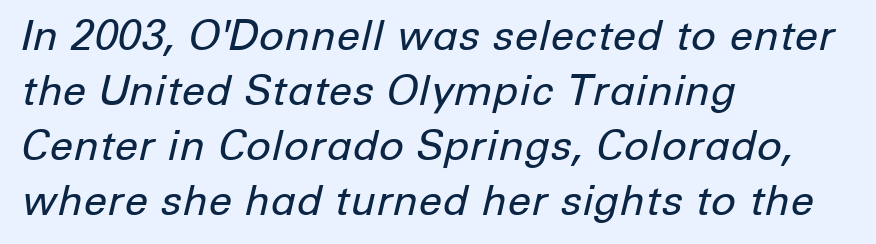
{"italic": "yes", "lean": "right", "slant_degrees": 12, "bold": "no", "weight": "regular", "width": "normal", "stroke_contrast": "low", "x_height": "medium", "monospaced": "no", "underline": "no", "align": "left", "line_spacing": "normal", "line_spacing_ratio": 1.31, "letter_spacing": "normal", "letter_spacing_em": 0.0, "glyph_px": 42}
